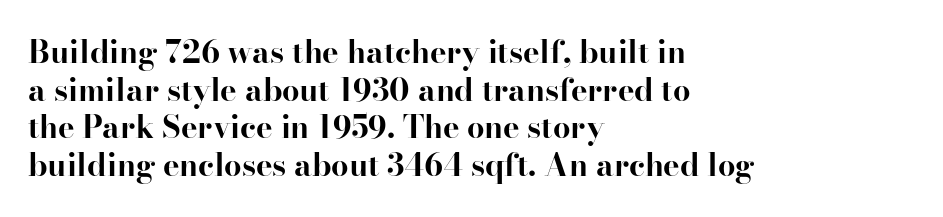
The image shows 31 px bold serif type, upright; set left-aligned, line spacing 1.21x, normal letter spacing, not underlined; high stroke contrast and a small x-height.
